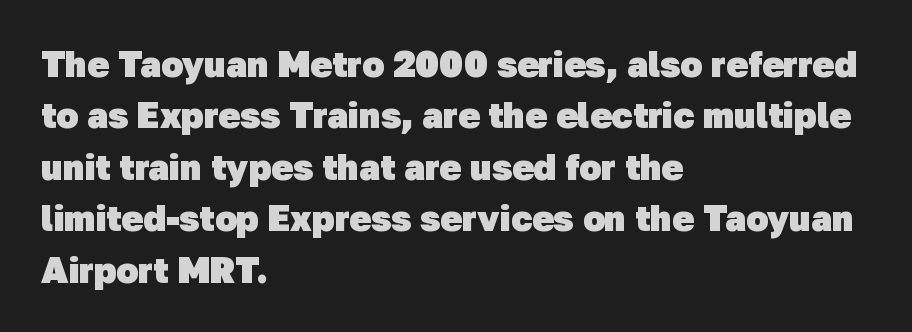
Q: Is the text bold? A: Yes.
Q: Is the typeface a serif or a sans-serif typeface? A: Sans-serif.
Q: Is the text underlined? A: No.
Q: How is the paragraph aligned? A: Left-aligned.
Q: Is the spacing between letters normal or unusually wide? A: Normal.
Q: Is the spacing between lines tight, normal or loose? A: Normal.
Q: Width (condensed, normal, or wide)? A: Normal.
Q: Stroke contrast? A: Low.
Q: x-height? A: Medium.
Q: Monospaced? A: No.
